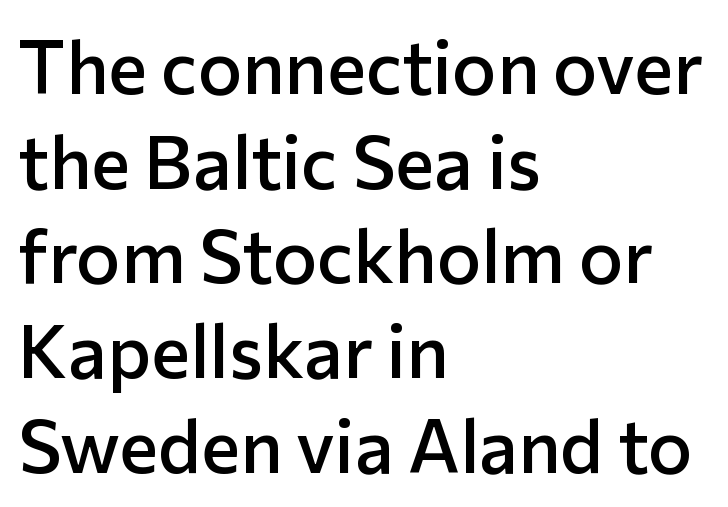
Q: Is the text bold? A: Semi-bold.
Q: Is the text italic (slanted)? A: No, it is upright.
Q: Is the typeface a serif or a sans-serif typeface? A: Sans-serif.
Q: Is the text underlined? A: No.
Q: How is the paragraph aligned? A: Left-aligned.
Q: Is the spacing between letters normal or unusually wide? A: Normal.
Q: Is the spacing between lines tight, normal or loose? A: Normal.
Q: Width (condensed, normal, or wide)? A: Normal.
Q: Stroke contrast? A: Low.
Q: x-height? A: Medium.
Q: Monospaced? A: No.
